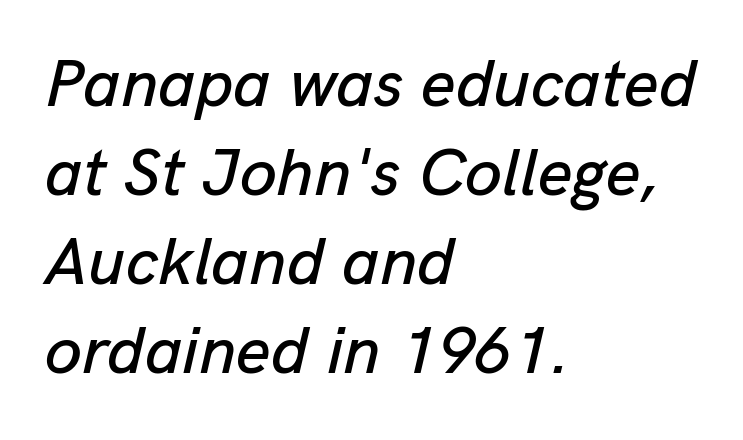
{"italic": "yes", "lean": "right", "slant_degrees": 13, "width": "normal", "stroke_contrast": "low", "x_height": "medium", "monospaced": "no", "underline": "no", "align": "left", "line_spacing": "normal", "line_spacing_ratio": 1.33, "letter_spacing": "normal", "letter_spacing_em": 0.0, "glyph_px": 67}
